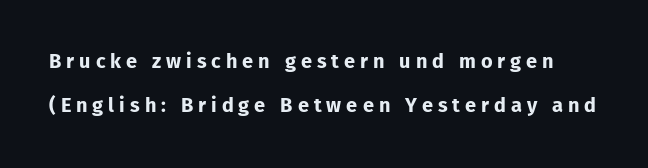
The image shows 20 px bold type, upright; set loose line spacing (2.21x), unusually wide letter spacing (+0.25 em), not underlined.
